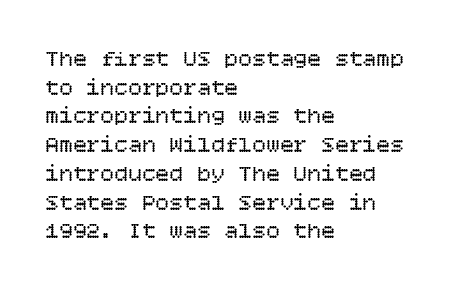
{"italic": "no", "bold": "no", "underline": "no", "align": "left", "line_spacing": "normal", "line_spacing_ratio": 1.25, "letter_spacing": "normal", "letter_spacing_em": 0.0, "glyph_px": 23}
